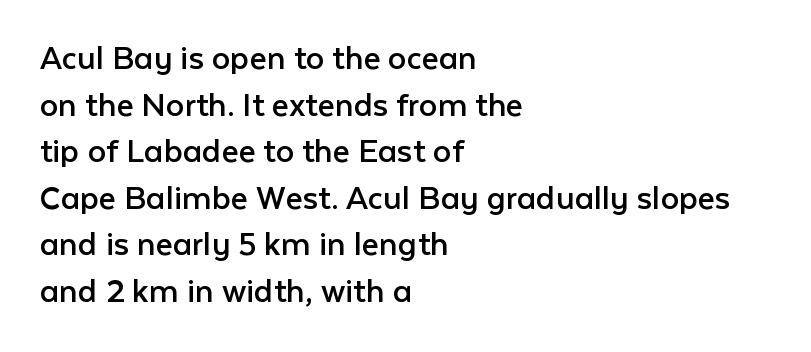
The foot of each line stays bare and open. A typesetter would call this leading conventional body-copy spacing. The horizontal fit of the characters is conventional and even. Each letter keeps its own natural width here, so spacing adapts to shape.
